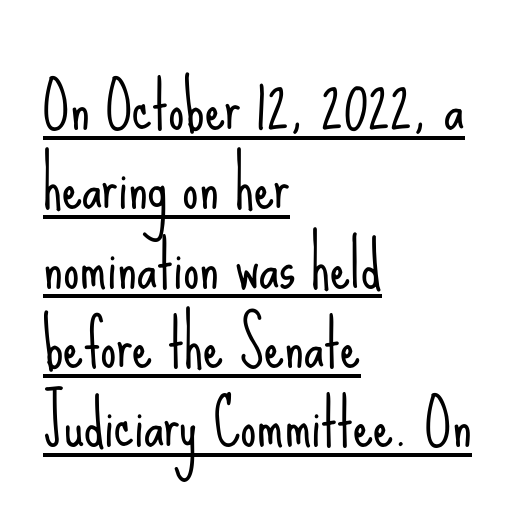
{"serif": "no", "italic": "no", "bold": "no", "weight": "light", "width": "condensed", "stroke_contrast": "low", "x_height": "small", "monospaced": "no", "underline": "yes", "align": "left", "line_spacing_ratio": 1.24, "letter_spacing": "normal", "letter_spacing_em": 0.0, "glyph_px": 64}
